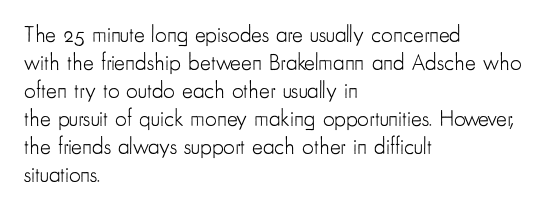
Every stem runs plumb, perpendicular to the baseline. Layout note: lines flush left. Decoration check: the copy has no underline. Short note: letters normally spaced.
